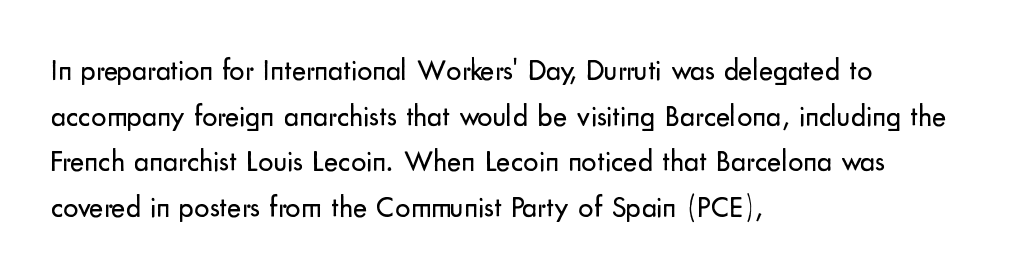
Q: Is the text bold? A: No.
Q: Is the text italic (slanted)? A: No, it is upright.
Q: Is the typeface a serif or a sans-serif typeface? A: Sans-serif.
Q: Is the text underlined? A: No.
Q: How is the paragraph aligned? A: Left-aligned.
Q: Is the spacing between letters normal or unusually wide? A: Normal.
Q: Is the spacing between lines tight, normal or loose? A: Normal.
Q: Width (condensed, normal, or wide)? A: Normal.
Q: Stroke contrast? A: Low.
Q: x-height? A: Small.
Q: Monospaced? A: No.
